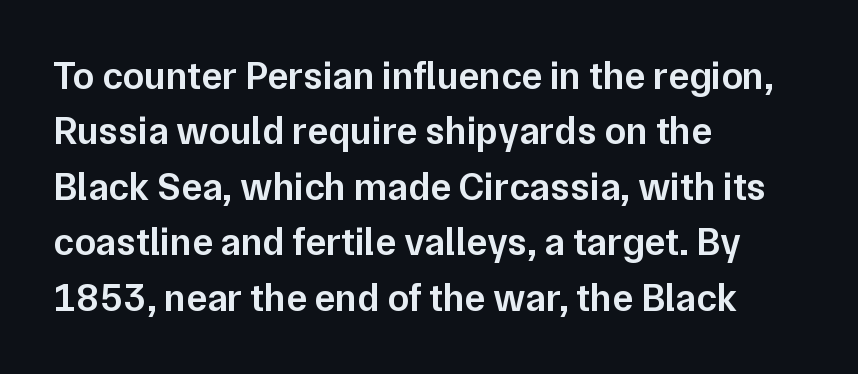
The image shows 39 px semibold sans-serif type, upright; set left-aligned, normal line spacing (1.42x), normal letter spacing, not underlined; low stroke contrast and a medium x-height.
